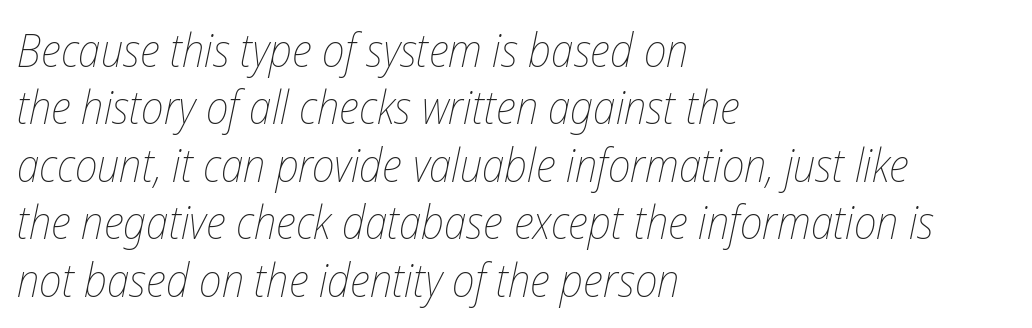
{"italic": "yes", "lean": "right", "slant_degrees": 12, "bold": "no", "weight": "thin", "width": "condensed", "stroke_contrast": "low", "x_height": "medium", "monospaced": "no", "underline": "no", "align": "left", "line_spacing": "normal", "line_spacing_ratio": 1.25, "letter_spacing": "normal", "letter_spacing_em": 0.0, "glyph_px": 46}
